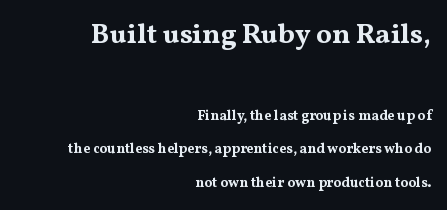
Q: Is the text bold? A: Yes.
Q: Is the text italic (slanted)? A: No, it is upright.
Q: Is the typeface a serif or a sans-serif typeface? A: Serif.
Q: Is the text underlined? A: No.
Q: How is the paragraph aligned? A: Right-aligned.
Q: Is the spacing between letters normal or unusually wide? A: Normal.
Q: Is the spacing between lines tight, normal or loose? A: Loose.
Q: Which block of text is set in a larger size, the first (top) or the second (bottom)? A: The first (top) one.
Q: Width (condensed, normal, or wide)? A: Wide.
Q: Stroke contrast? A: Medium.
Q: x-height? A: Medium.
Q: Monospaced? A: No.
